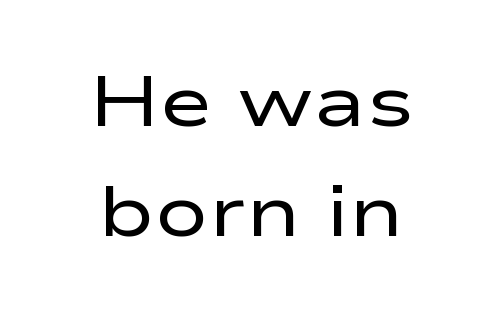
{"serif": "no", "italic": "no", "bold": "no", "weight": "regular", "width": "wide", "stroke_contrast": "low", "x_height": "medium", "monospaced": "no", "underline": "no", "align": "center", "line_spacing": "normal", "line_spacing_ratio": 1.53, "letter_spacing": "normal", "letter_spacing_em": 0.0, "glyph_px": 72}
